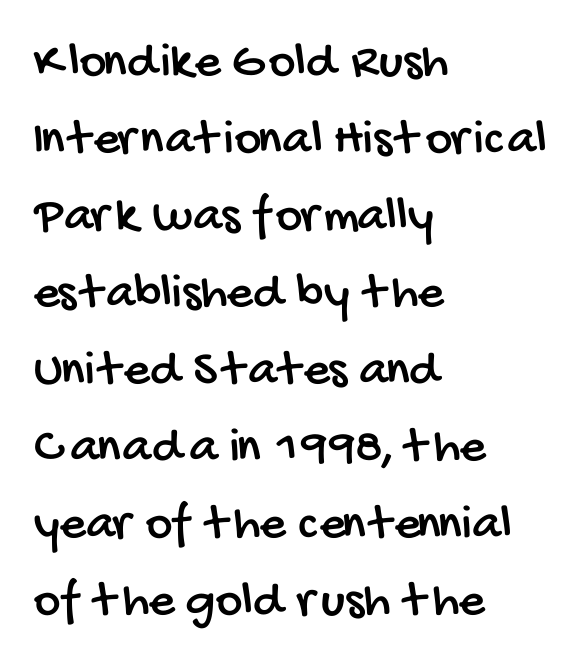
The glyphs are unaccompanied by any horizontal stroke below them. Each letter's strokes conclude bluntly, with no projecting serifs. Observe the ordinary spacing: letters are neighbours, not strangers. A typesetter would call this leading conventional body-copy spacing. In CSS terms this would be text-align: left. This sample has the flowing, uneven cadence of proportional lettering.
